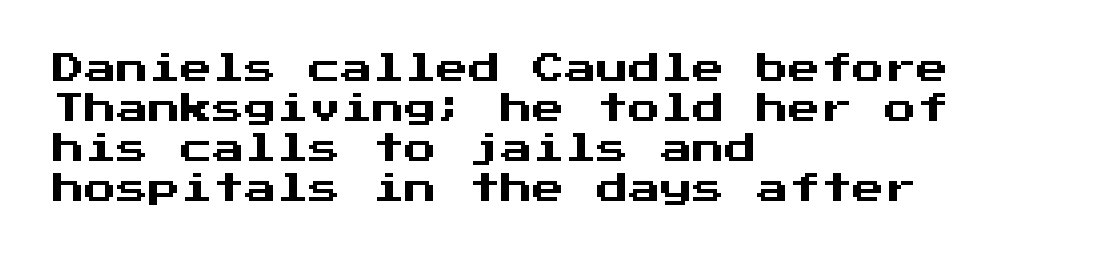
Q: Is the text italic (slanted)? A: No, it is upright.
Q: Is the typeface a serif or a sans-serif typeface? A: Sans-serif.
Q: Is the text underlined? A: No.
Q: How is the paragraph aligned? A: Left-aligned.
Q: Is the spacing between letters normal or unusually wide? A: Normal.
Q: Is the spacing between lines tight, normal or loose? A: Normal.
Q: Width (condensed, normal, or wide)? A: Normal.
Q: Stroke contrast? A: Medium.
Q: x-height? A: Medium.
Q: Monospaced? A: Yes.
